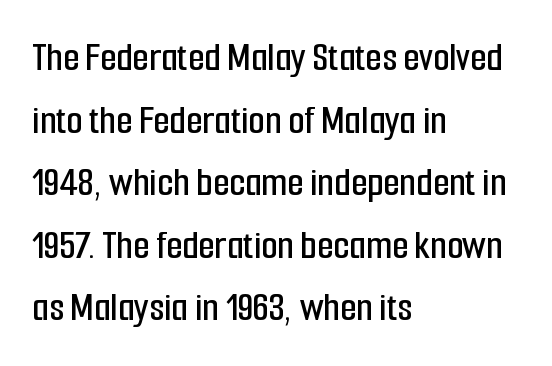
{"serif": "no", "italic": "no", "width": "condensed", "stroke_contrast": "low", "x_height": "medium", "monospaced": "no", "underline": "no", "align": "left", "line_spacing": "normal", "line_spacing_ratio": 1.49, "letter_spacing": "normal", "letter_spacing_em": 0.0, "glyph_px": 42}
